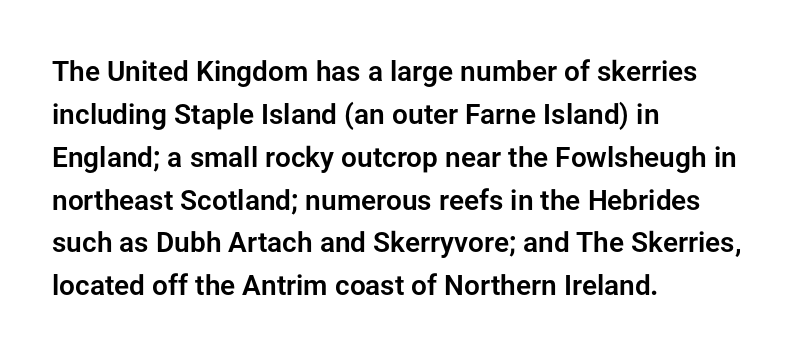
{"serif": "no", "italic": "no", "width": "normal", "stroke_contrast": "low", "x_height": "medium", "monospaced": "no", "underline": "no", "align": "left", "line_spacing": "normal", "line_spacing_ratio": 1.53, "letter_spacing": "normal", "letter_spacing_em": 0.0, "glyph_px": 28}
